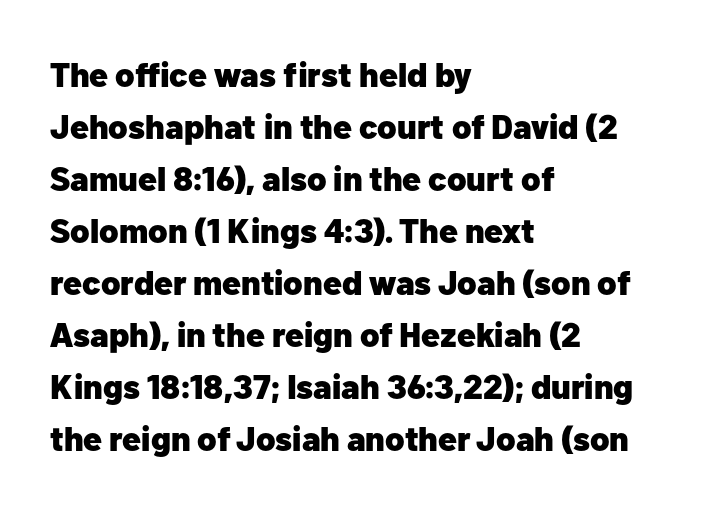
{"serif": "no", "italic": "no", "bold": "yes", "weight": "heavy", "width": "normal", "stroke_contrast": "low", "x_height": "medium", "monospaced": "no", "underline": "no", "align": "left", "line_spacing": "normal", "line_spacing_ratio": 1.53, "letter_spacing": "normal", "letter_spacing_em": 0.0, "glyph_px": 34}
